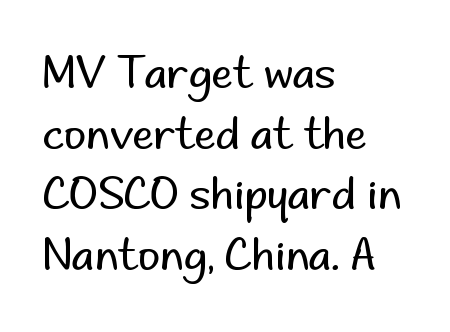
{"serif": "no", "italic": "no", "bold": "no", "weight": "regular", "width": "normal", "stroke_contrast": "low", "x_height": "small", "monospaced": "no", "underline": "no", "align": "left", "line_spacing": "normal", "line_spacing_ratio": 1.41, "letter_spacing": "normal", "letter_spacing_em": 0.0, "glyph_px": 43}
